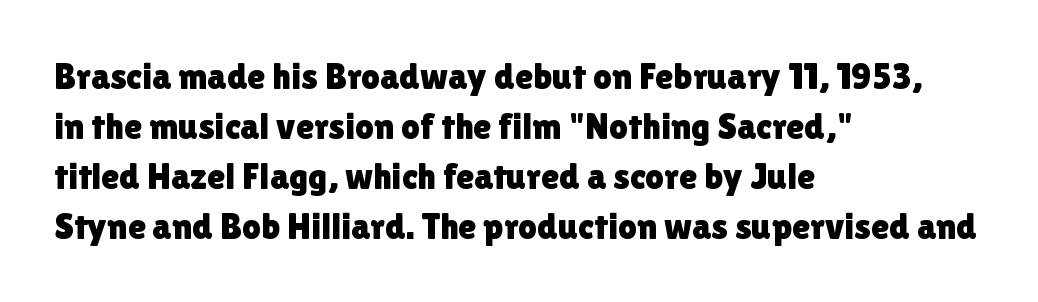
{"serif": "no", "italic": "no", "width": "normal", "x_height": "medium", "monospaced": "no", "underline": "no", "align": "left", "line_spacing": "normal", "line_spacing_ratio": 1.35, "letter_spacing": "normal", "letter_spacing_em": 0.0, "glyph_px": 37}
